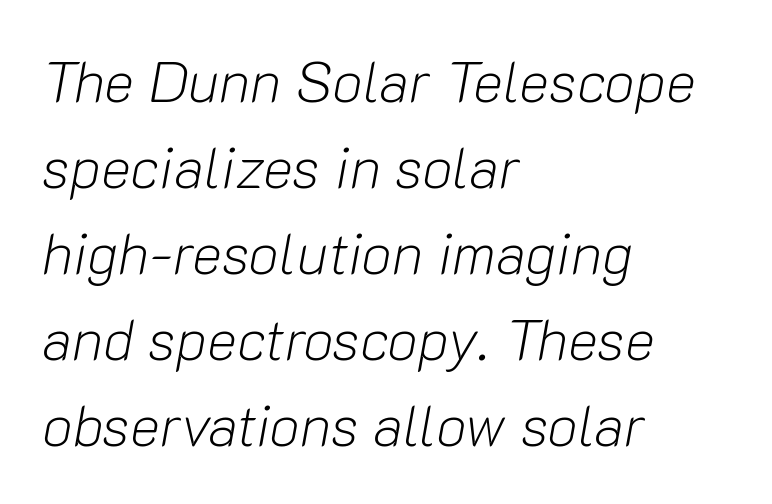
Q: Is the text bold? A: No.
Q: Is the text italic (slanted)? A: Yes, it leans right by about 10 degrees.
Q: Is the text underlined? A: No.
Q: How is the paragraph aligned? A: Left-aligned.
Q: Is the spacing between letters normal or unusually wide? A: Normal.
Q: Is the spacing between lines tight, normal or loose? A: Normal.
Q: Width (condensed, normal, or wide)? A: Normal.
Q: Stroke contrast? A: Low.
Q: x-height? A: Medium.
Q: Monospaced? A: No.
